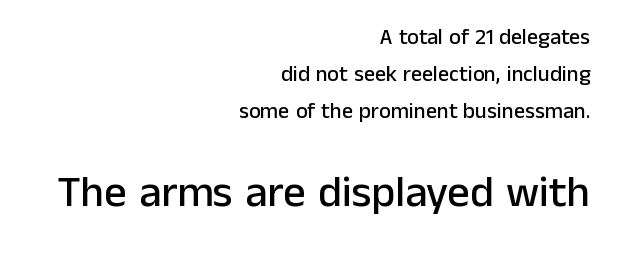
{"serif": "no", "italic": "no", "width": "normal", "stroke_contrast": "low", "x_height": "medium", "monospaced": "no", "underline": "no", "align": "right", "line_spacing": "normal", "line_spacing_ratio": 1.68, "letter_spacing": "normal", "letter_spacing_em": 0.0, "larger_block": "second", "size_ratio": 2.0, "glyph_px": 44}
